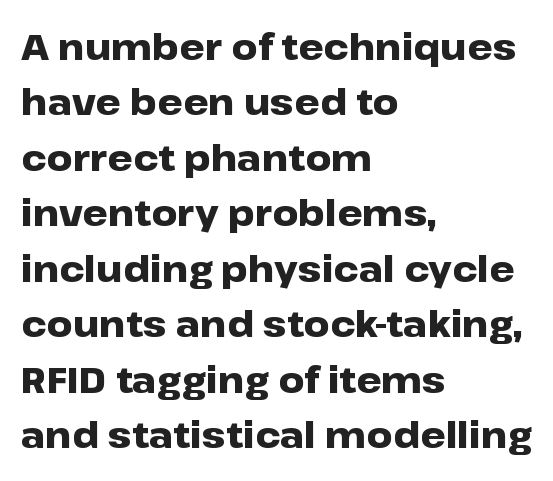
Vertically, the passage feels balanced, rows spaced as you'd expect. The letters carry no serifs — their stems end cleanly without finishing strokes. This sample is left-justified, so line endings fall wherever the words run out. The gap between lines stays unmarked. You could call the tracking neutral — neither tight nor loose.
